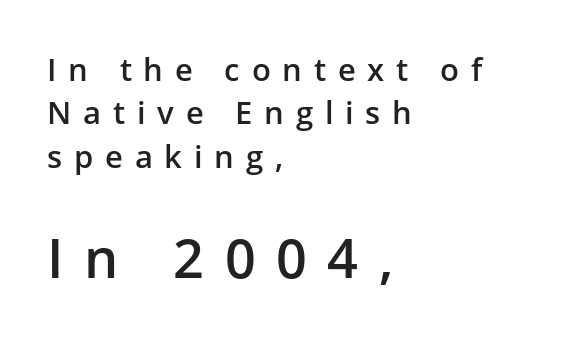
Q: Is the text bold? A: Semi-bold.
Q: Is the text italic (slanted)? A: No, it is upright.
Q: Is the typeface a serif or a sans-serif typeface? A: Sans-serif.
Q: Is the text underlined? A: No.
Q: How is the paragraph aligned? A: Left-aligned.
Q: Is the spacing between letters normal or unusually wide? A: Unusually wide.
Q: Is the spacing between lines tight, normal or loose? A: Normal.
Q: Which block of text is set in a larger size, the first (top) or the second (bottom)? A: The second (bottom) one.
Q: Width (condensed, normal, or wide)? A: Normal.
Q: Stroke contrast? A: Low.
Q: x-height? A: Medium.
Q: Monospaced? A: No.
